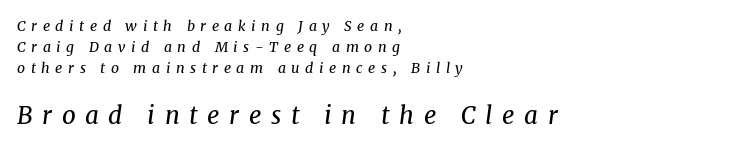
The image shows 24 px text type, italic (leaning right); set left-aligned, normal line spacing (1.51x), unusually wide letter spacing (+0.4 em), not underlined; the second (bottom) block is 1.71x larger.
